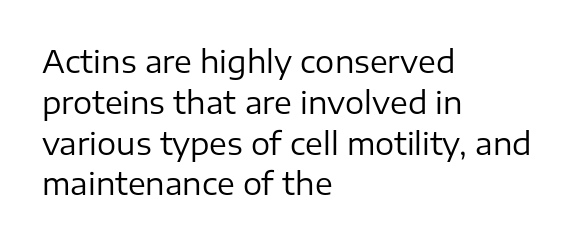
Characters remain perfectly vertical along every line. Stem width sits at or under what a default text font uses. Only glyphs here, with clear space below each row. The vertical gap from one line to the next is medium. Each letter keeps its own natural width here, so spacing adapts to shape.
